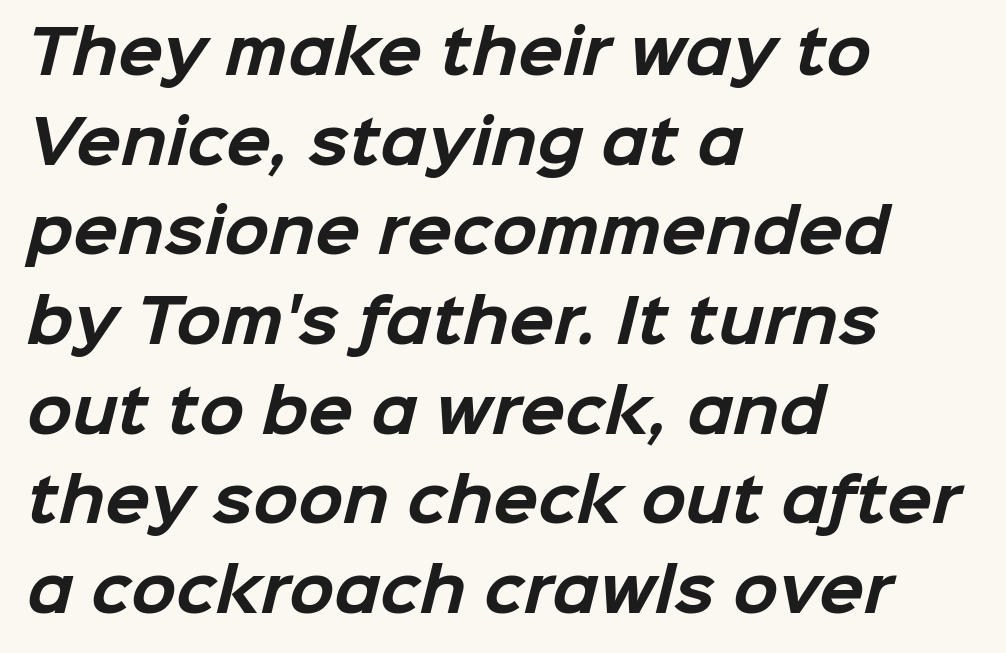
{"serif": "no", "bold": "yes", "weight": "bold", "width": "normal", "stroke_contrast": "low", "x_height": "medium", "monospaced": "no", "underline": "no", "align": "left", "line_spacing": "normal", "line_spacing_ratio": 1.52, "letter_spacing": "normal", "letter_spacing_em": 0.0, "glyph_px": 59}
